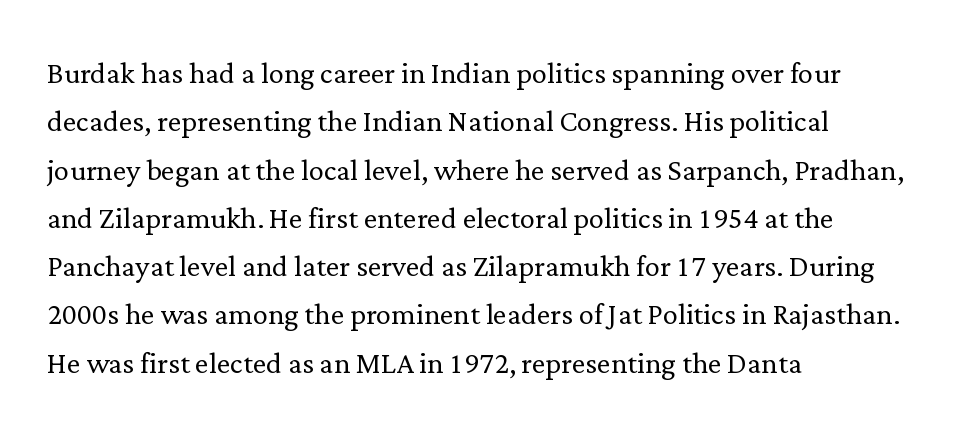
The image shows 38 px light serif type, upright; set left-aligned, normal line spacing (1.27x), normal letter spacing, not underlined; low stroke contrast and a medium x-height.
